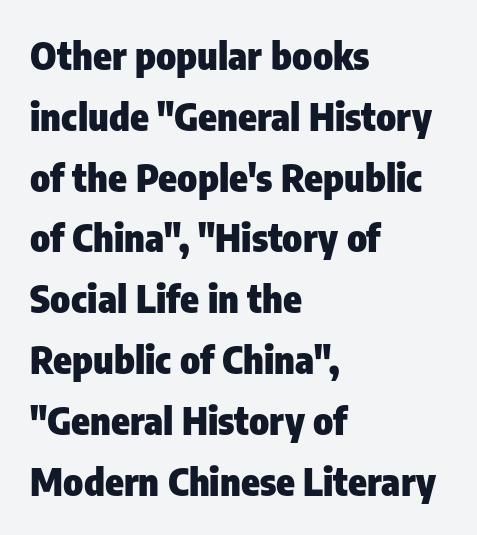
{"serif": "no", "italic": "no", "bold": "yes", "weight": "heavy", "width": "condensed", "stroke_contrast": "low", "x_height": "medium", "monospaced": "no", "underline": "no", "align": "left", "line_spacing": "normal", "line_spacing_ratio": 1.6, "letter_spacing": "normal", "letter_spacing_em": 0.0, "glyph_px": 38}
